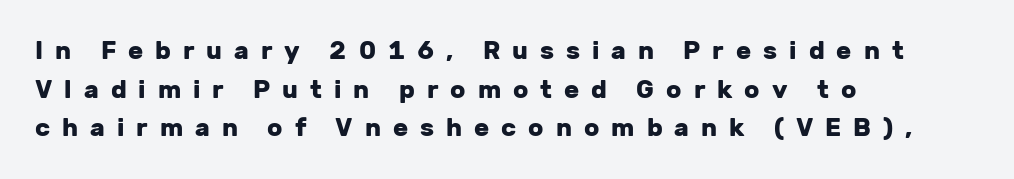
Q: Is the text bold? A: Yes.
Q: Is the text italic (slanted)? A: No, it is upright.
Q: Is the text underlined? A: No.
Q: How is the paragraph aligned? A: Left-aligned.
Q: Is the spacing between letters normal or unusually wide? A: Unusually wide.
Q: Is the spacing between lines tight, normal or loose? A: Normal.
